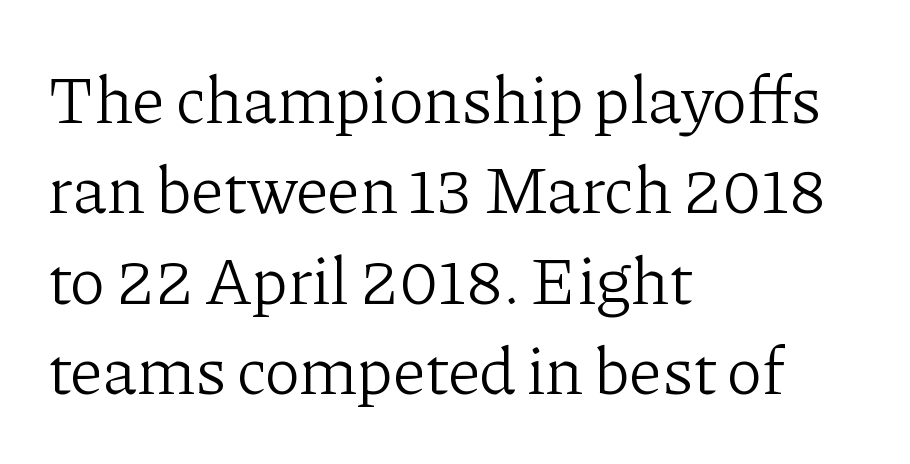
Q: Is the text bold? A: No.
Q: Is the text italic (slanted)? A: No, it is upright.
Q: Is the typeface a serif or a sans-serif typeface? A: Serif.
Q: Is the text underlined? A: No.
Q: How is the paragraph aligned? A: Left-aligned.
Q: Is the spacing between letters normal or unusually wide? A: Normal.
Q: Is the spacing between lines tight, normal or loose? A: Normal.
Q: Width (condensed, normal, or wide)? A: Normal.
Q: Stroke contrast? A: Low.
Q: x-height? A: Medium.
Q: Monospaced? A: No.
